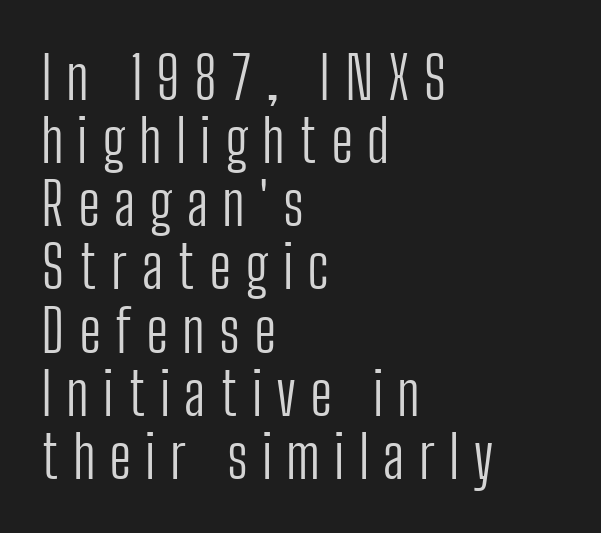
Q: Is the text bold? A: No.
Q: Is the text italic (slanted)? A: No, it is upright.
Q: Is the typeface a serif or a sans-serif typeface? A: Sans-serif.
Q: Is the text underlined? A: No.
Q: How is the paragraph aligned? A: Left-aligned.
Q: Is the spacing between letters normal or unusually wide? A: Unusually wide.
Q: Is the spacing between lines tight, normal or loose? A: Tight.
Q: Width (condensed, normal, or wide)? A: Condensed.
Q: Stroke contrast? A: Low.
Q: x-height? A: Medium.
Q: Monospaced? A: No.
